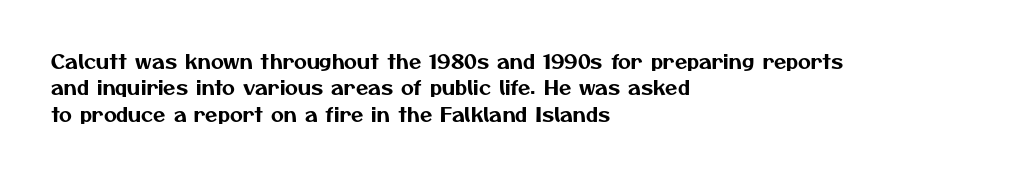
Just letters on the line, the space beneath them empty. Reading down the column, the eye jumps a familiar distance to each next line. Line beginnings align vertically; line endings do not. Characters follow at the spacing the type designer built in.
